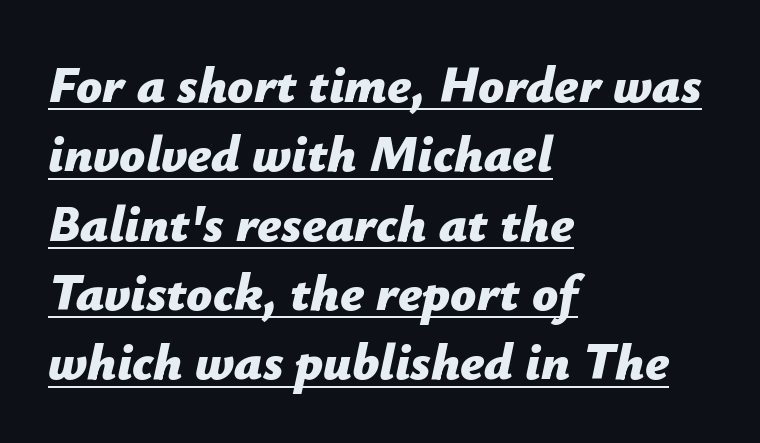
The image shows 51 px bold type, italic (leaning right); set left-aligned, normal line spacing (1.36x), normal letter spacing, underlined; low stroke contrast and a medium x-height.
